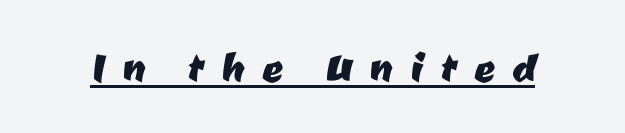
The image shows 51 px sans-serif type; set unusually wide letter spacing (+0.35 em), underlined; low stroke contrast and a medium x-height.
